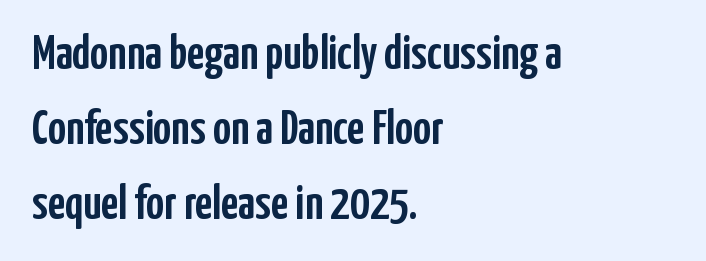
Q: Is the text italic (slanted)? A: No, it is upright.
Q: Is the typeface a serif or a sans-serif typeface? A: Sans-serif.
Q: Is the text underlined? A: No.
Q: How is the paragraph aligned? A: Left-aligned.
Q: Is the spacing between letters normal or unusually wide? A: Normal.
Q: Is the spacing between lines tight, normal or loose? A: Normal.
Q: Width (condensed, normal, or wide)? A: Condensed.
Q: Stroke contrast? A: Low.
Q: x-height? A: Medium.
Q: Monospaced? A: No.
